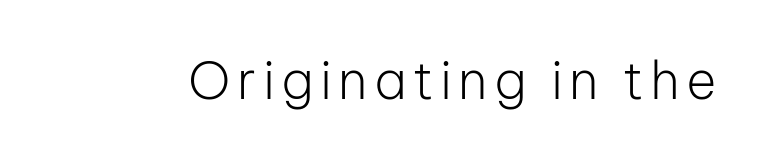
Q: Is the text bold? A: No.
Q: Is the text italic (slanted)? A: No, it is upright.
Q: Is the typeface a serif or a sans-serif typeface? A: Sans-serif.
Q: Is the text underlined? A: No.
Q: Width (condensed, normal, or wide)? A: Normal.
Q: Stroke contrast? A: Low.
Q: x-height? A: Medium.
Q: Monospaced? A: No.
